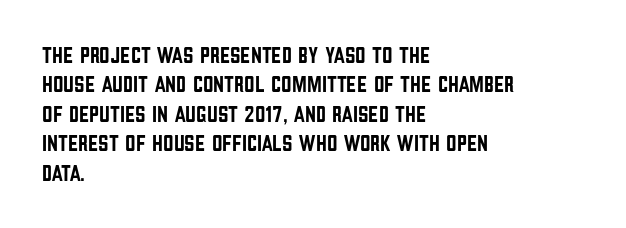
{"italic": "no", "underline": "no", "align": "left", "line_spacing": "normal", "line_spacing_ratio": 1.28, "letter_spacing": "normal", "letter_spacing_em": 0.0, "glyph_px": 23}
